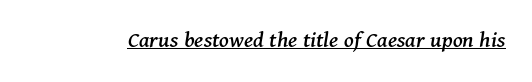
The image shows 24 px text type, italic (leaning right); set normal letter spacing, underlined.
